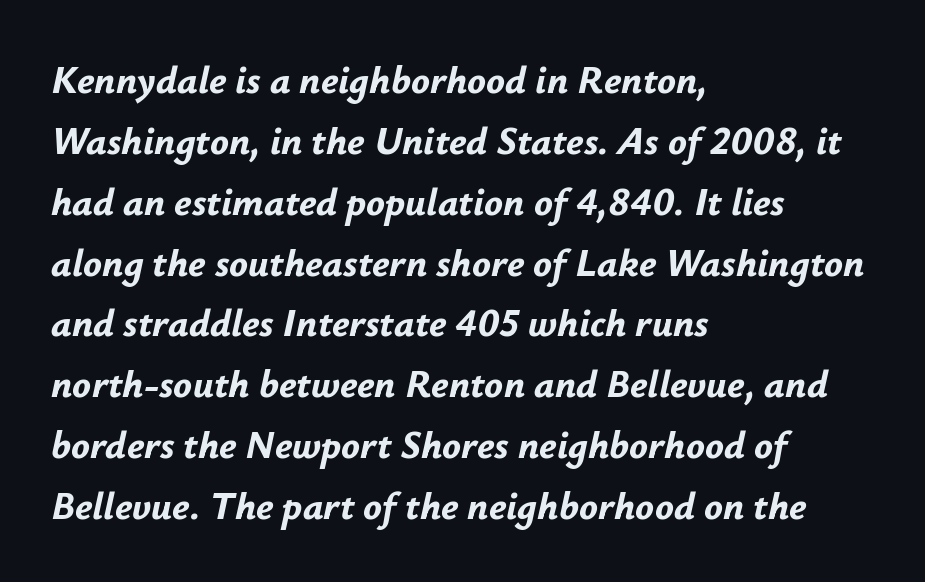
The image shows 39 px bold type, italic (leaning right); set left-aligned, normal line spacing (1.56x), normal letter spacing, not underlined; low stroke contrast and a small x-height.
